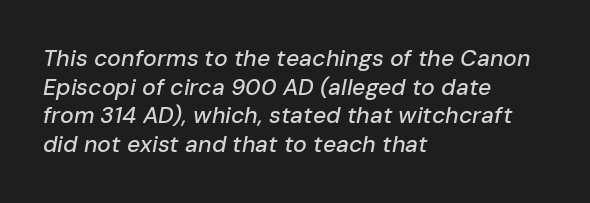
Q: Is the text italic (slanted)? A: Yes, it leans right by about 10 degrees.
Q: Is the text underlined? A: No.
Q: How is the paragraph aligned? A: Left-aligned.
Q: Is the spacing between letters normal or unusually wide? A: Normal.
